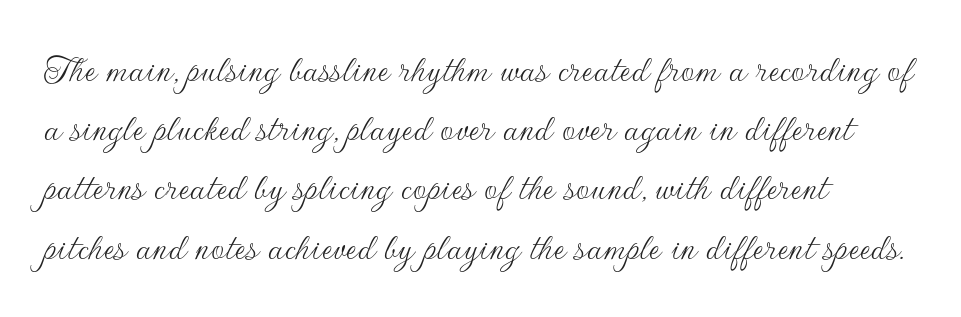
{"serif": "no", "bold": "no", "weight": "thin", "width": "normal", "stroke_contrast": "low", "x_height": "small", "monospaced": "no", "underline": "no", "align": "left", "line_spacing": "normal", "line_spacing_ratio": 1.41, "letter_spacing": "normal", "letter_spacing_em": 0.0, "glyph_px": 42}
